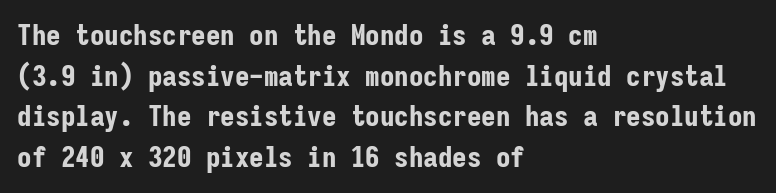
{"serif": "no", "italic": "no", "bold": "yes", "weight": "bold", "width": "condensed", "stroke_contrast": "low", "x_height": "medium", "monospaced": "yes", "underline": "no", "align": "left", "line_spacing": "normal", "line_spacing_ratio": 1.4, "letter_spacing": "normal", "letter_spacing_em": 0.0, "glyph_px": 29}
